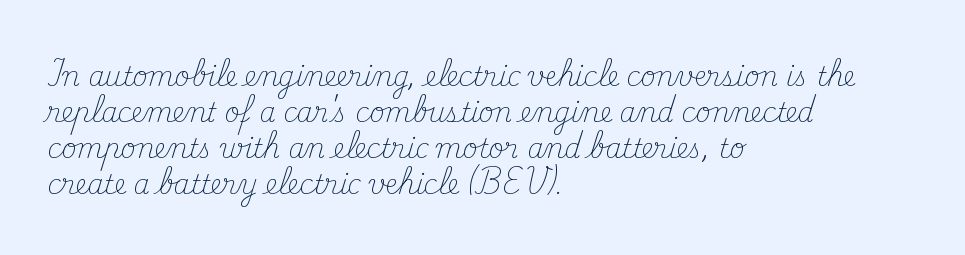
{"bold": "no", "underline": "no", "align": "left", "line_spacing": "normal", "line_spacing_ratio": 1.39, "letter_spacing": "normal", "letter_spacing_em": 0.0, "glyph_px": 26}
